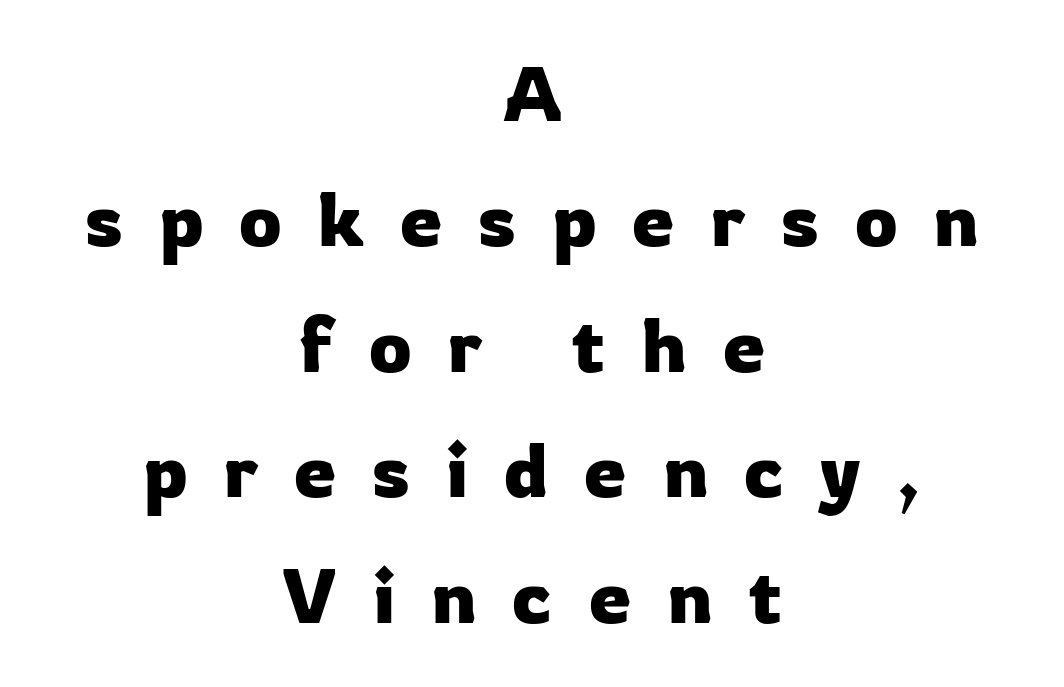
The image shows 76 px sans-serif type, upright; set centered, normal line spacing (1.65x), unusually wide letter spacing (+0.47 em), not underlined; low stroke contrast and a medium x-height.
